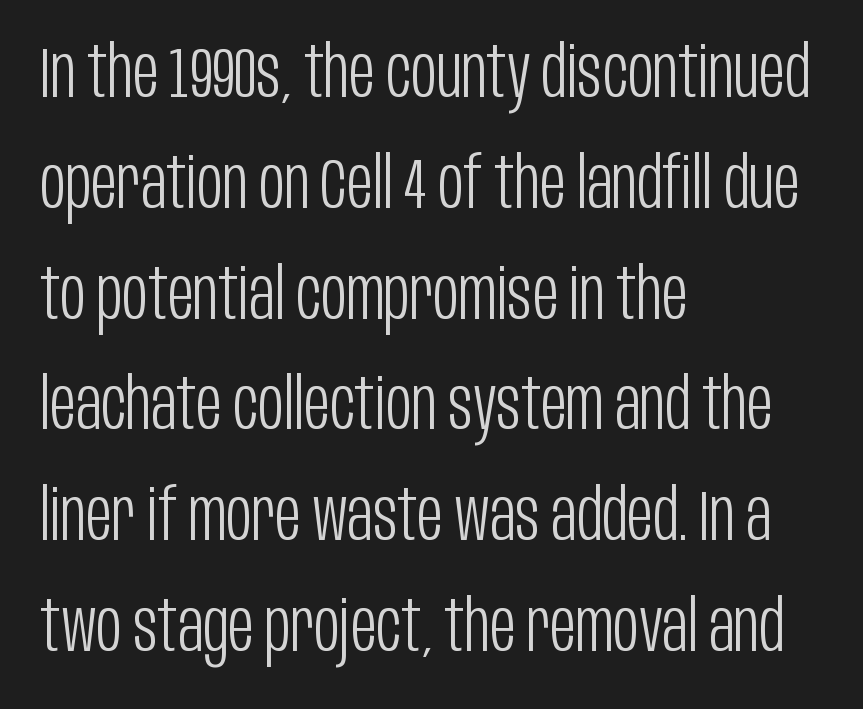
Proportional: the letters do not fall into vertical columns. These lines stack with their left ends in a neat column. The font's upright variant was chosen for this text. Stroke terminals: plain, sans-serif.
